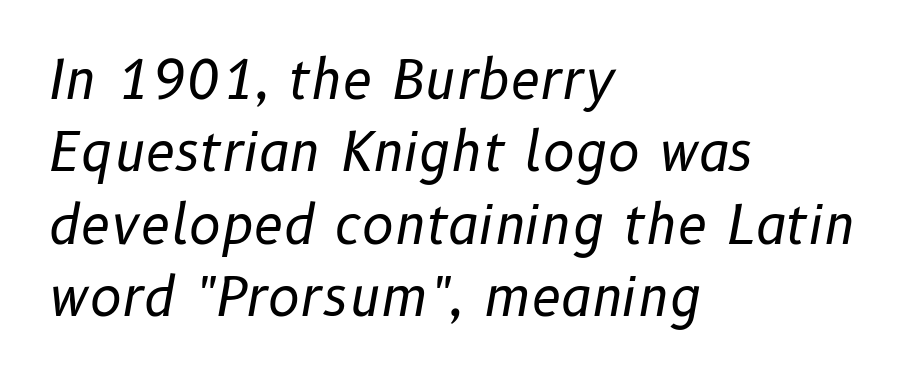
{"italic": "yes", "lean": "right", "slant_degrees": 10, "bold": "no", "weight": "regular", "width": "normal", "stroke_contrast": "low", "x_height": "medium", "monospaced": "no", "underline": "no", "align": "left", "line_spacing": "normal", "line_spacing_ratio": 1.34, "letter_spacing": "normal", "letter_spacing_em": 0.0, "glyph_px": 54}
